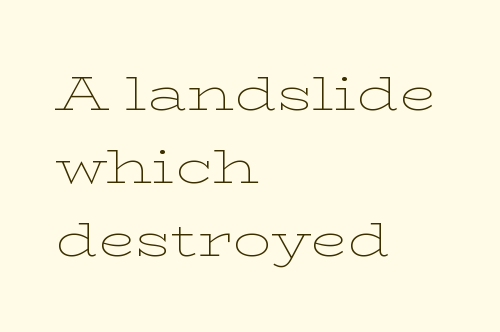
Q: Is the text bold? A: No.
Q: Is the text italic (slanted)? A: No, it is upright.
Q: Is the typeface a serif or a sans-serif typeface? A: Serif.
Q: Is the text underlined? A: No.
Q: How is the paragraph aligned? A: Left-aligned.
Q: Is the spacing between letters normal or unusually wide? A: Normal.
Q: Is the spacing between lines tight, normal or loose? A: Normal.
Q: Width (condensed, normal, or wide)? A: Wide.
Q: Stroke contrast? A: Low.
Q: x-height? A: Medium.
Q: Monospaced? A: No.
